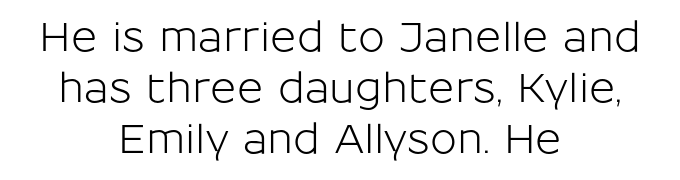
The paragraph has two soft edges and a firm central axis. The block of text has a typical density, with ordinary space between rows. Does extra space separate the letters? No, they use regular spacing. Looks like regular typesetting: each glyph gets only the width it needs.
